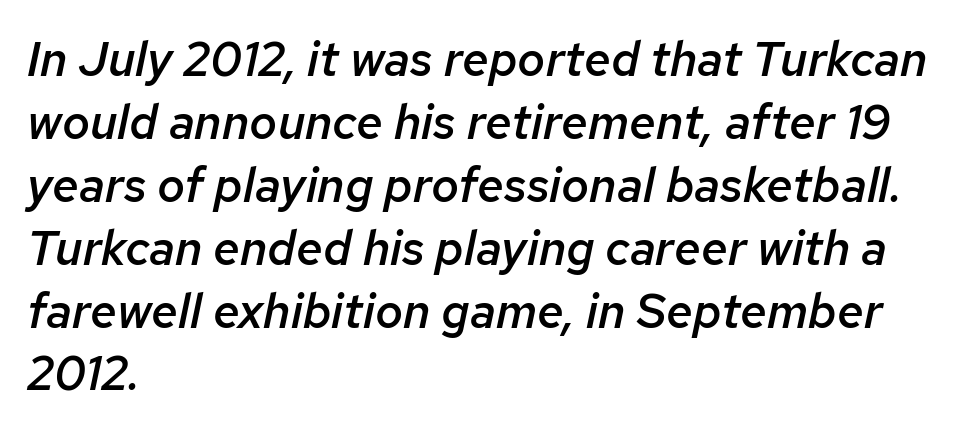
The image shows 48 px semibold type, italic (leaning right); set left-aligned, normal line spacing (1.31x), normal letter spacing, not underlined; low stroke contrast and a medium x-height.
